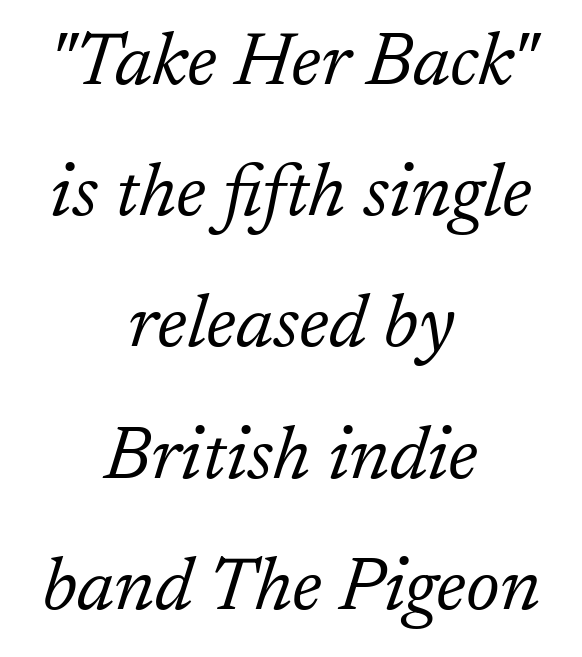
Layout note: lines centered. The face used here is proportionally spaced, like ordinary book or web type. Type style note: has serifs. It's the slanting kind of type. The passage shown is not underscored anywhere.
